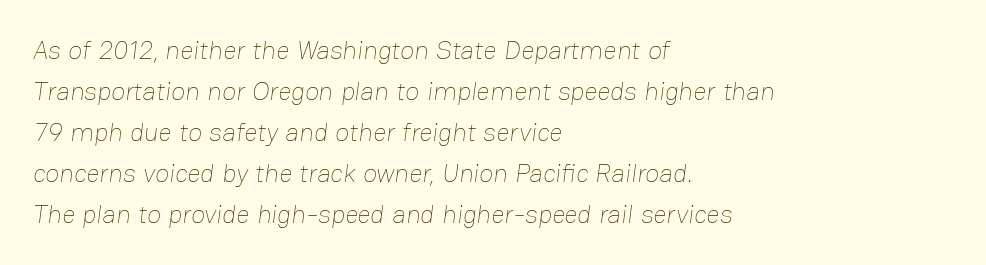
Q: Is the text bold? A: No.
Q: Is the text underlined? A: No.
Q: How is the paragraph aligned? A: Left-aligned.
Q: Is the spacing between letters normal or unusually wide? A: Normal.
Q: Is the spacing between lines tight, normal or loose? A: Normal.
